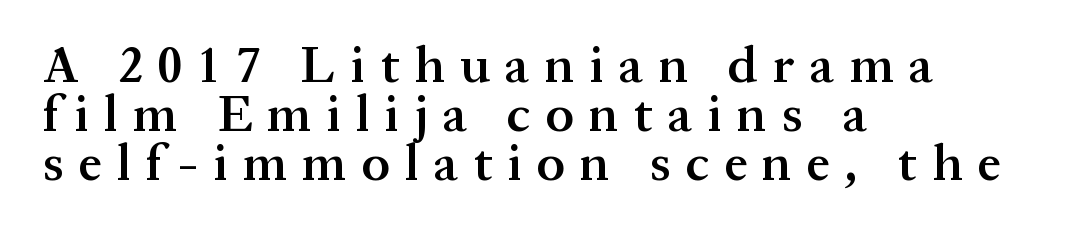
The letters carry serifs — small finishing strokes at the ends of their stems. Each word looks stretched out because of the extra space between its letters. Caption: semibold face, moderately heavy strokes. Character widths vary here, with narrow letters taking less room than wide ones. Notice how the stems are strictly vertical — no italics here. Line beginnings align vertically; line endings do not.
